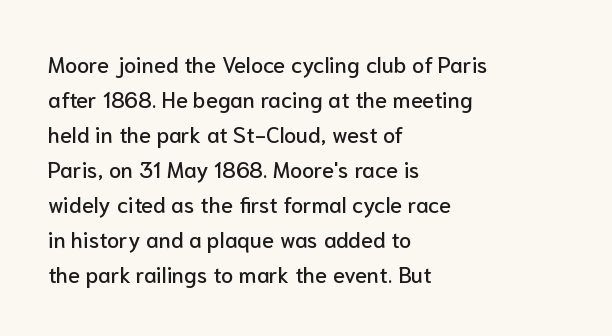
{"italic": "no", "underline": "no", "align": "left", "line_spacing": "normal", "line_spacing_ratio": 1.59, "letter_spacing": "normal", "letter_spacing_em": 0.0, "glyph_px": 22}
